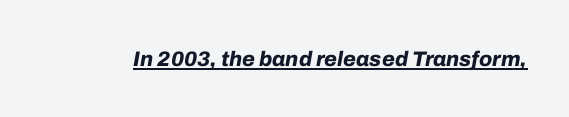
Q: Is the text bold? A: Yes.
Q: Is the text italic (slanted)? A: Yes, it leans right by about 10 degrees.
Q: Is the text underlined? A: Yes.
Q: Is the spacing between letters normal or unusually wide? A: Normal.
